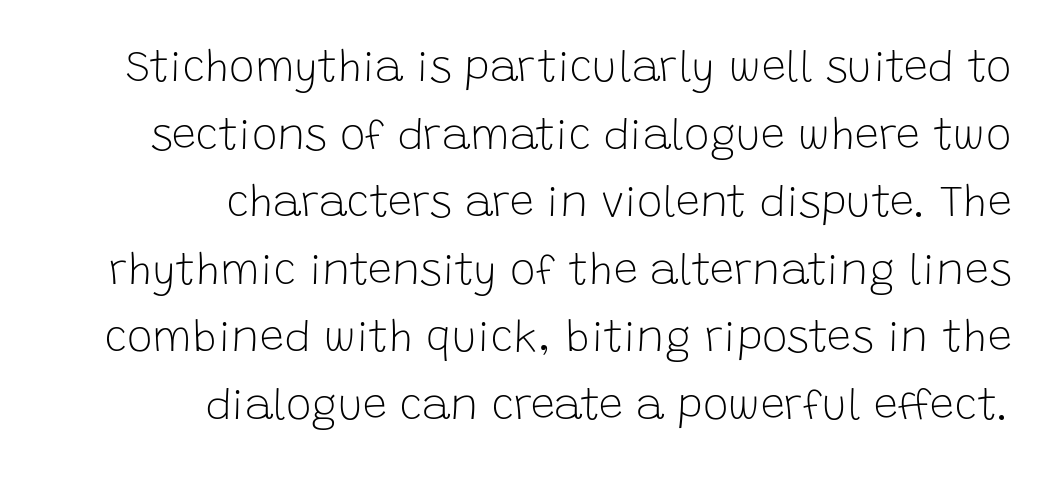
{"serif": "no", "italic": "no", "bold": "no", "weight": "light", "width": "normal", "stroke_contrast": "low", "x_height": "large", "monospaced": "no", "underline": "no", "align": "right", "line_spacing": "normal", "line_spacing_ratio": 1.57, "letter_spacing": "normal", "letter_spacing_em": 0.0, "glyph_px": 43}
